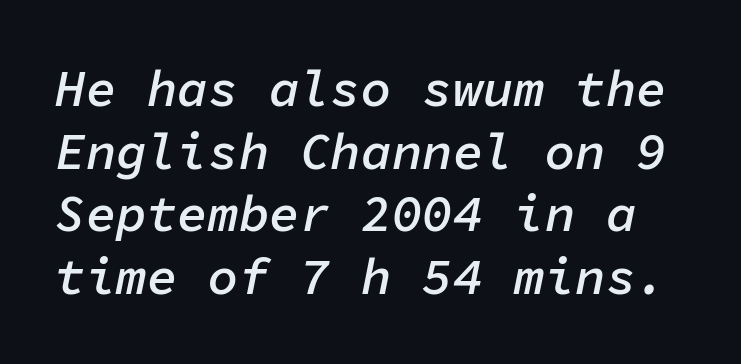
Q: Is the text bold? A: Semi-bold.
Q: Is the text italic (slanted)? A: Yes, it leans right by about 11 degrees.
Q: Is the text underlined? A: No.
Q: Is the spacing between letters normal or unusually wide? A: Normal.
Q: Width (condensed, normal, or wide)? A: Normal.
Q: Stroke contrast? A: Low.
Q: x-height? A: Medium.
Q: Monospaced? A: Yes.
